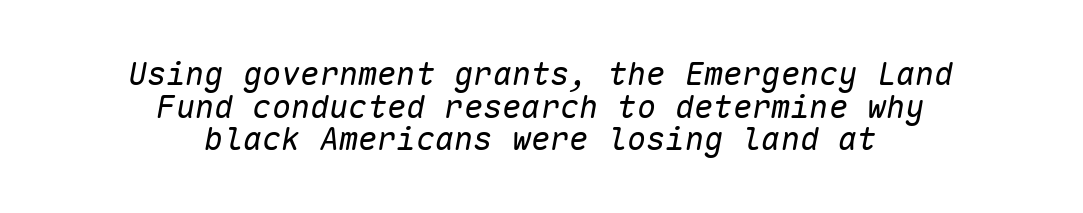
{"italic": "yes", "lean": "right", "slant_degrees": 10, "bold": "no", "weight": "regular", "width": "normal", "stroke_contrast": "low", "x_height": "medium", "monospaced": "yes", "underline": "no", "align": "center", "line_spacing": "tight", "line_spacing_ratio": 1.02, "letter_spacing": "normal", "letter_spacing_em": 0.0, "glyph_px": 32}
